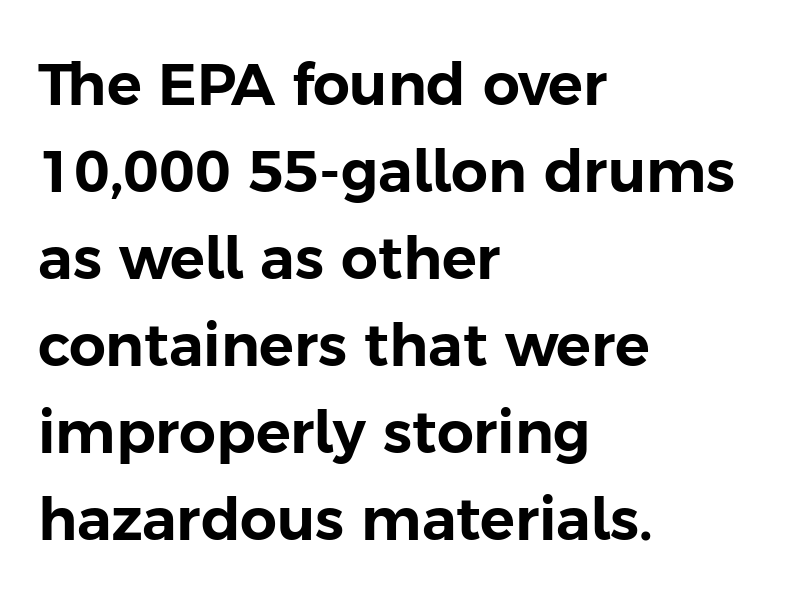
{"serif": "no", "italic": "no", "width": "normal", "stroke_contrast": "low", "x_height": "medium", "monospaced": "no", "underline": "no", "align": "left", "line_spacing": "normal", "line_spacing_ratio": 1.5, "letter_spacing": "normal", "letter_spacing_em": 0.0, "glyph_px": 58}
